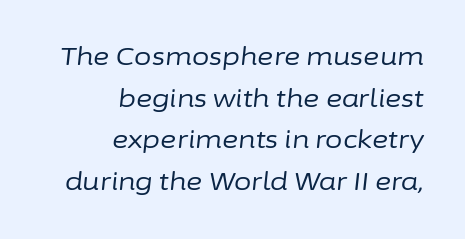
The image shows 25 px text type, italic (leaning right); set right-aligned, normal line spacing (1.67x), normal letter spacing, not underlined.
